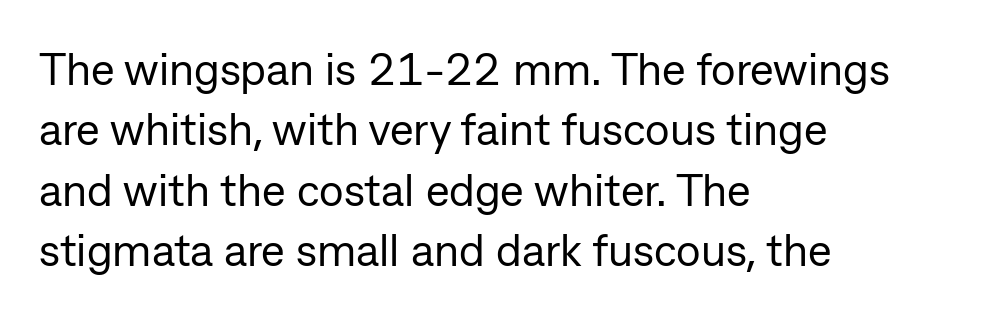
The image shows 45 px regular-weight sans-serif type, upright; set left-aligned, normal line spacing (1.34x), normal letter spacing, not underlined; low stroke contrast and a medium x-height.
